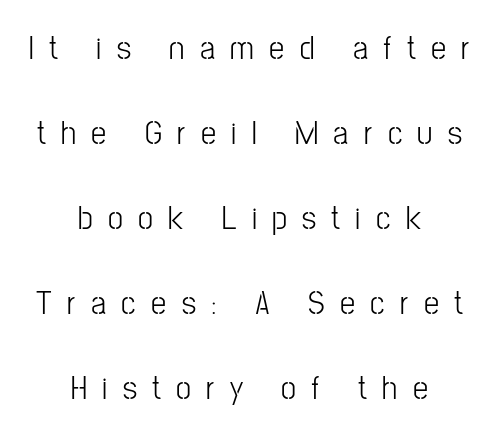
The image shows 34 px condensed sans-serif type, upright; set centered, loose line spacing (2.5x), unusually wide letter spacing (+0.45 em), not underlined; low stroke contrast and a medium x-height.
